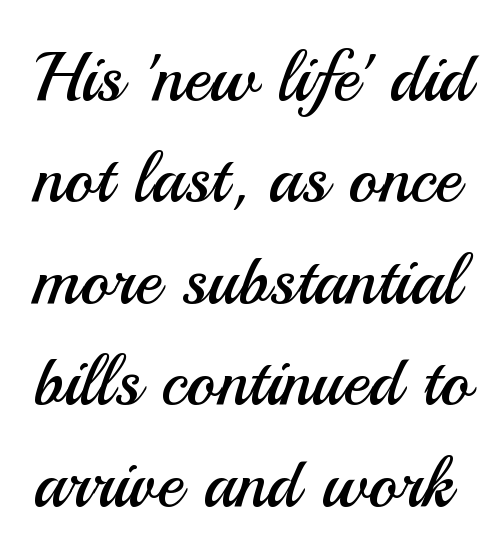
{"serif": "no", "bold": "no", "weight": "regular", "width": "normal", "stroke_contrast": "medium", "x_height": "small", "monospaced": "no", "underline": "no", "line_spacing": "normal", "line_spacing_ratio": 1.45, "letter_spacing": "normal", "letter_spacing_em": 0.0, "glyph_px": 70}
